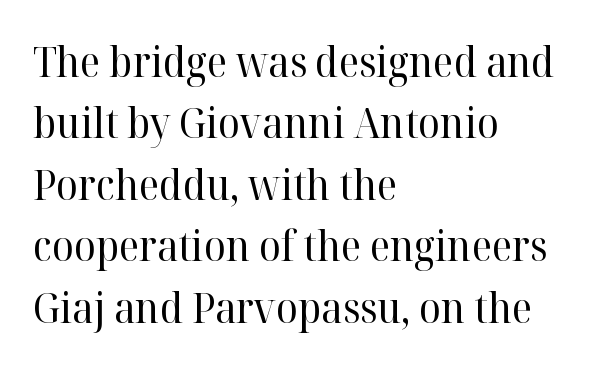
{"serif": "yes", "italic": "no", "bold": "no", "weight": "regular", "width": "normal", "stroke_contrast": "high", "x_height": "medium", "monospaced": "no", "underline": "no", "align": "left", "line_spacing": "normal", "line_spacing_ratio": 1.5, "letter_spacing": "normal", "letter_spacing_em": 0.0, "glyph_px": 41}
